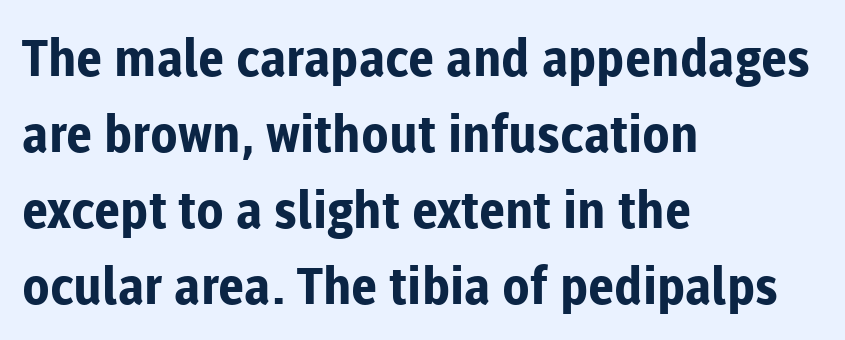
{"serif": "no", "italic": "no", "bold": "yes", "weight": "bold", "width": "normal", "stroke_contrast": "low", "x_height": "medium", "monospaced": "no", "underline": "no", "align": "left", "line_spacing": "normal", "line_spacing_ratio": 1.49, "letter_spacing": "normal", "letter_spacing_em": 0.0, "glyph_px": 51}
